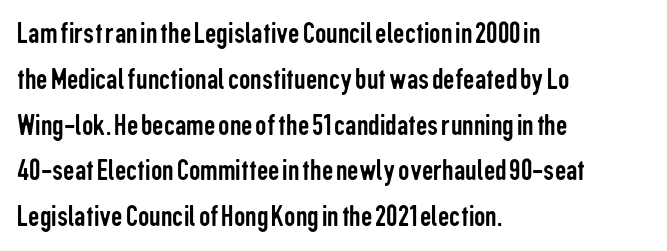
The image shows 32 px regular-weight, condensed sans-serif type, upright; set left-aligned, normal line spacing (1.43x), normal letter spacing, not underlined; low stroke contrast and a medium x-height.
